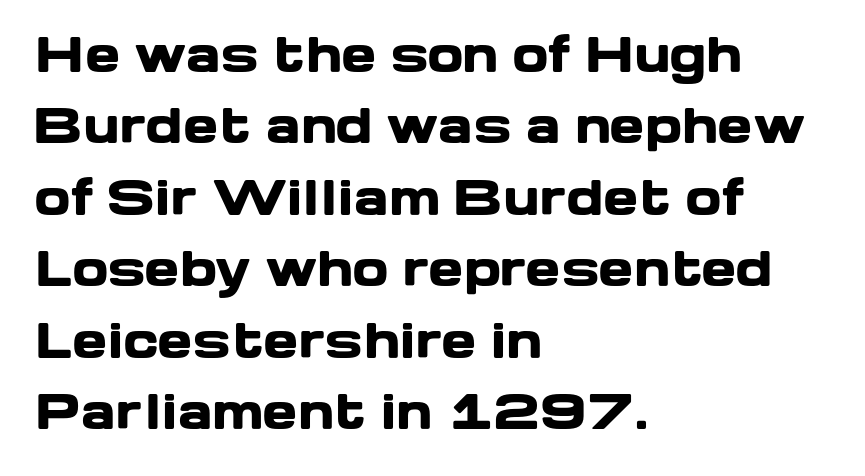
The image shows 47 px heavy, wide sans-serif type, upright; set left-aligned, normal line spacing (1.52x), normal letter spacing, not underlined; low stroke contrast and a medium x-height.
